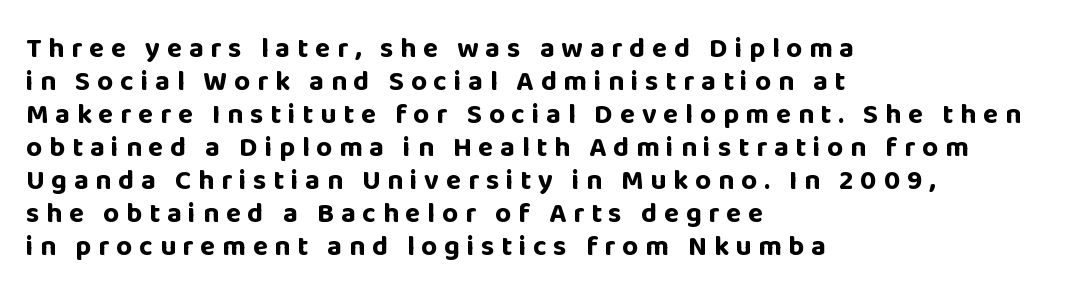
Q: Is the text bold? A: Yes.
Q: Is the text italic (slanted)? A: No, it is upright.
Q: Is the typeface a serif or a sans-serif typeface? A: Sans-serif.
Q: Is the text underlined? A: No.
Q: How is the paragraph aligned? A: Left-aligned.
Q: Is the spacing between letters normal or unusually wide? A: Unusually wide.
Q: Width (condensed, normal, or wide)? A: Normal.
Q: Stroke contrast? A: Low.
Q: x-height? A: Large.
Q: Monospaced? A: No.
